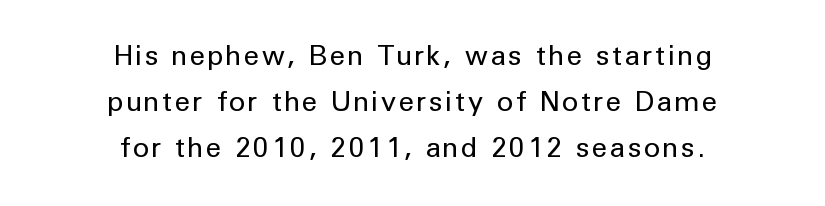
Q: Is the text bold? A: No.
Q: Is the text italic (slanted)? A: No, it is upright.
Q: Is the typeface a serif or a sans-serif typeface? A: Sans-serif.
Q: Is the text underlined? A: No.
Q: How is the paragraph aligned? A: Centered.
Q: Is the spacing between lines tight, normal or loose? A: Normal.
Q: Width (condensed, normal, or wide)? A: Normal.
Q: Stroke contrast? A: Low.
Q: x-height? A: Medium.
Q: Monospaced? A: No.
